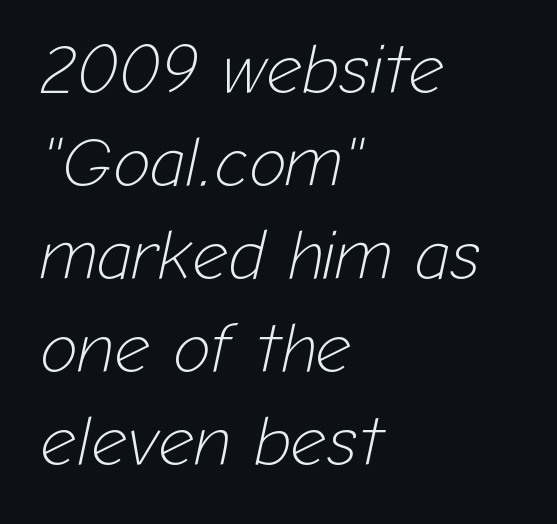
The image shows 70 px light type, italic (leaning right); set left-aligned, normal line spacing (1.33x), normal letter spacing, not underlined; low stroke contrast and a medium x-height.
